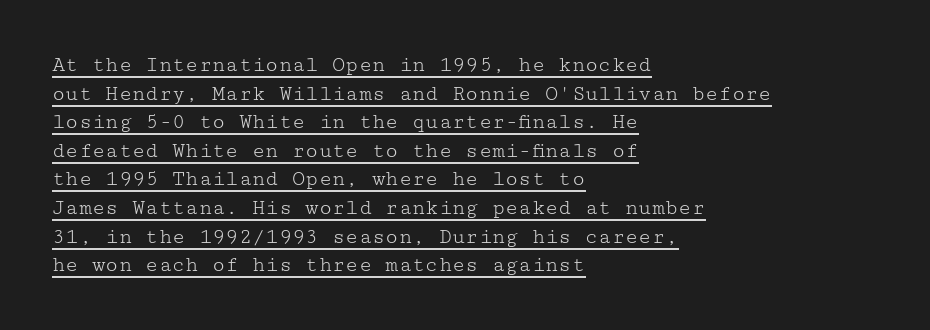
{"italic": "no", "bold": "no", "underline": "yes", "align": "left", "line_spacing": "normal", "line_spacing_ratio": 1.3, "letter_spacing": "normal", "letter_spacing_em": 0.0, "glyph_px": 22}
